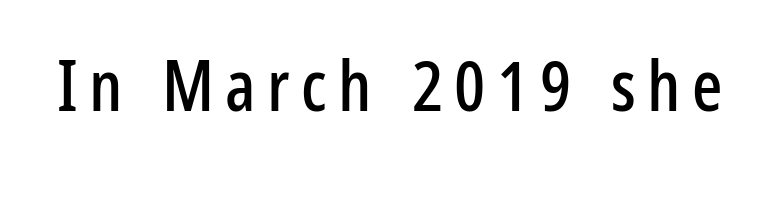
The image shows 71 px condensed sans-serif type, upright; set not underlined; low stroke contrast and a medium x-height.
